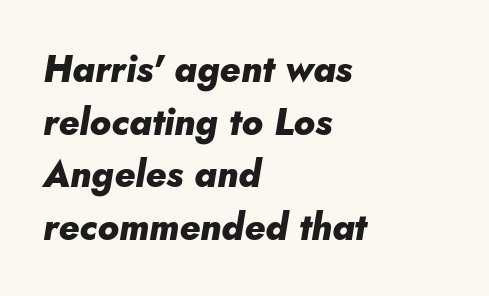
Style check: oblique. The space between consecutive lines is moderate. Is this a fixed-width face? No — the glyphs have proportional, varying widths. Layout note: lines flush left.
